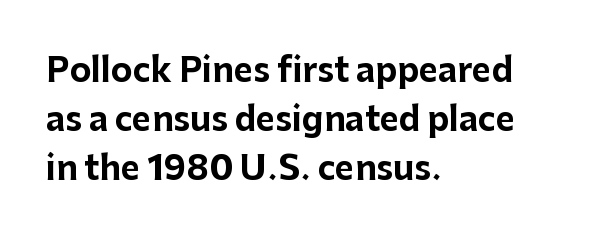
{"serif": "no", "italic": "no", "bold": "yes", "weight": "bold", "width": "normal", "stroke_contrast": "low", "x_height": "medium", "monospaced": "no", "underline": "no", "align": "left", "line_spacing": "normal", "line_spacing_ratio": 1.48, "letter_spacing": "normal", "letter_spacing_em": 0.0, "glyph_px": 33}
